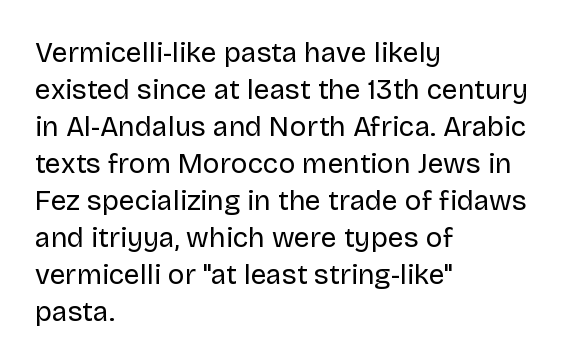
{"serif": "no", "italic": "no", "bold": "no", "weight": "regular", "width": "normal", "stroke_contrast": "low", "x_height": "large", "monospaced": "no", "underline": "no", "align": "left", "line_spacing": "normal", "line_spacing_ratio": 1.32, "letter_spacing": "normal", "letter_spacing_em": 0.0, "glyph_px": 28}
